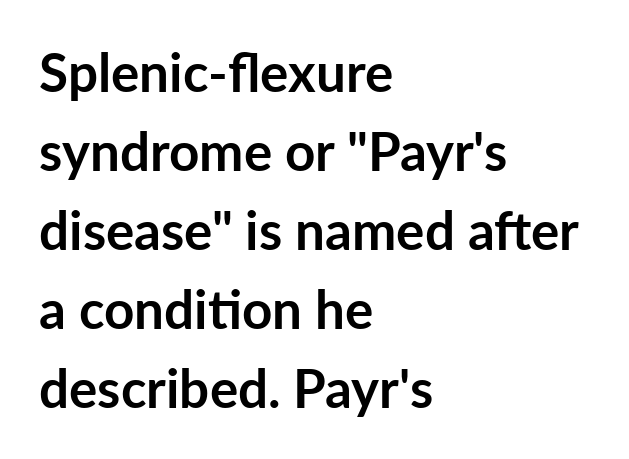
The image shows 53 px semibold sans-serif type, upright; set left-aligned, normal line spacing (1.49x), normal letter spacing, not underlined; low stroke contrast and a medium x-height.
